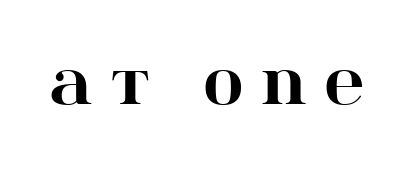
The image shows 54 px heavy, wide serif type, upright; set unusually wide letter spacing (+0.34 em), not underlined; high stroke contrast and a large x-height.
